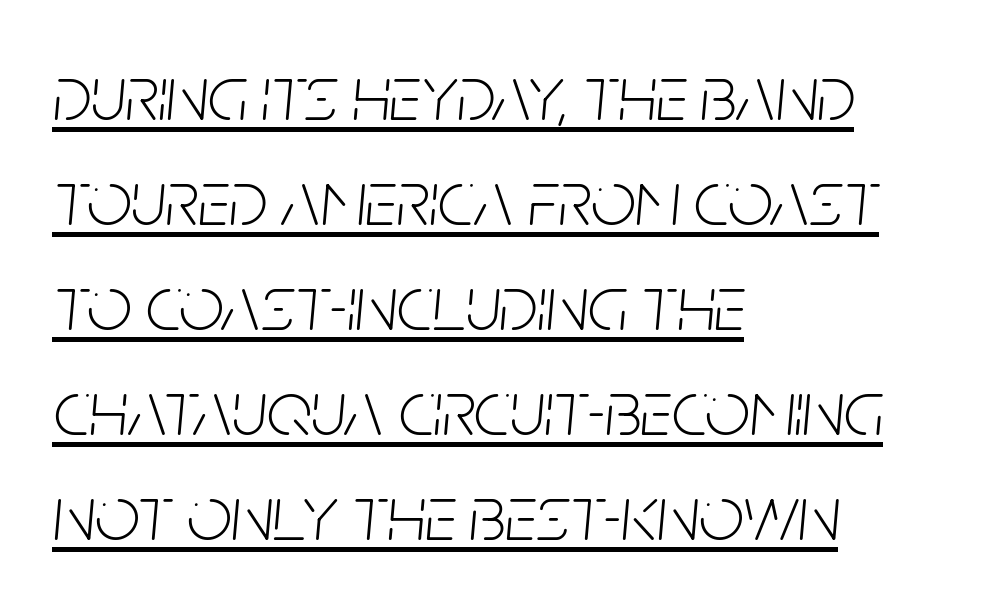
{"italic": "yes", "lean": "right", "slant_degrees": 5, "bold": "no", "weight": "light", "width": "condensed", "stroke_contrast": "low", "x_height": "large", "monospaced": "no", "underline": "yes", "align": "left", "line_spacing": "normal", "line_spacing_ratio": 1.33, "letter_spacing": "normal", "letter_spacing_em": 0.0, "glyph_px": 79}
